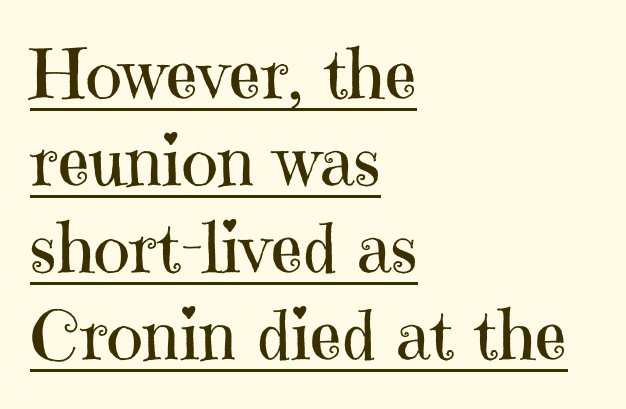
Counters stay open thanks to moderate or lighter strokes. Rendered with straight, roman letterforms. The designer left line spacing at the default. Where is the straight margin? On the left. A typesetter would call this proportional, since set widths differ per character. Underline: present.
